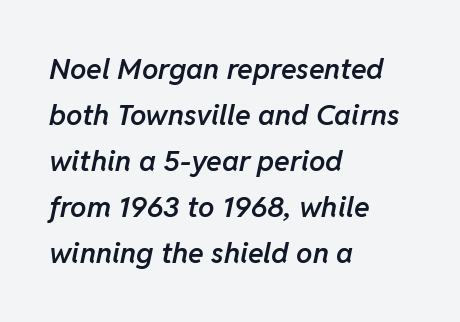
The image shows 29 px semibold type, italic (leaning right); set left-aligned, normal line spacing (1.59x), normal letter spacing, not underlined; low stroke contrast and a medium x-height.
